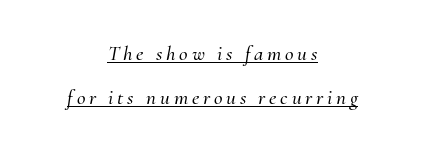
Which margin do the lines hug? Neither — every line sits in the middle. Leading is clearly above the norm, producing a sparse column. The typography opts for an oblique posture over an upright one. The glyphs are accompanied by a horizontal stroke just below them.
